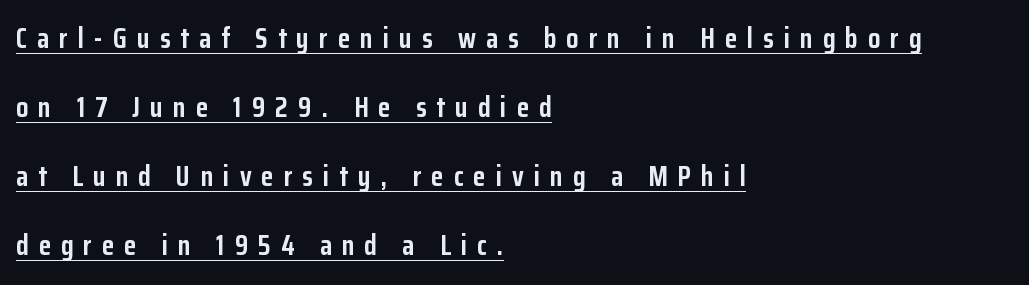
Heavy, bold letterforms. Reading down the column, the eye jumps a long way to each next line. The font's upright variant was chosen for this text. Each letter's strokes conclude bluntly, with no projecting serifs. The face used here is proportionally spaced, like ordinary book or web type.
